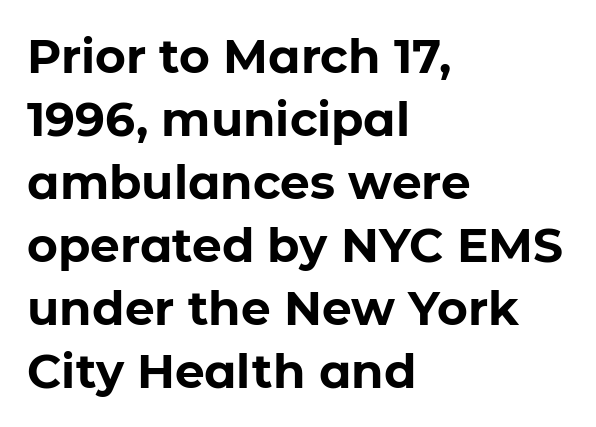
Q: Is the text bold? A: Yes.
Q: Is the text italic (slanted)? A: No, it is upright.
Q: Is the typeface a serif or a sans-serif typeface? A: Sans-serif.
Q: Is the text underlined? A: No.
Q: How is the paragraph aligned? A: Left-aligned.
Q: Is the spacing between letters normal or unusually wide? A: Normal.
Q: Is the spacing between lines tight, normal or loose? A: Normal.
Q: Width (condensed, normal, or wide)? A: Normal.
Q: Stroke contrast? A: Low.
Q: x-height? A: Medium.
Q: Monospaced? A: No.
